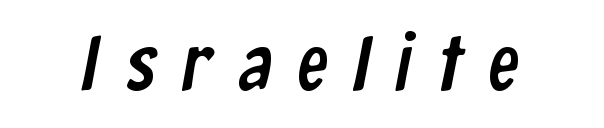
Honestly, the letter spacing is so wide it's the main thing you notice. The baseline area is clear. This sample has the flowing, uneven cadence of proportional lettering. The font family rendered here belongs to the sans-serif group.
